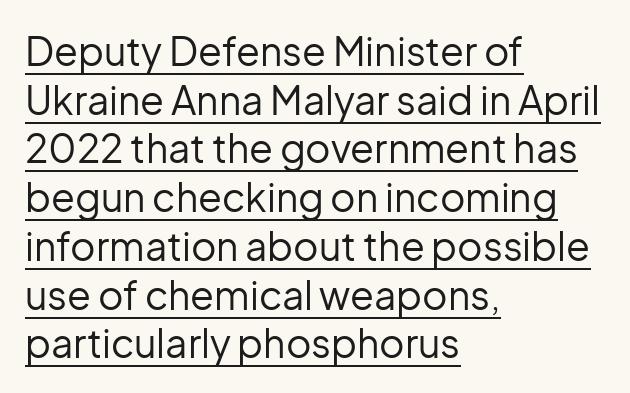
Here the designer chose a conventional face with non-uniform glyph widths. The space between consecutive lines is moderate. Quick note: underline on. Look at the bottom of the vertical strokes: they stop flat, with no serifs. Weight: in the light-to-regular range. Alignment: flush left.
